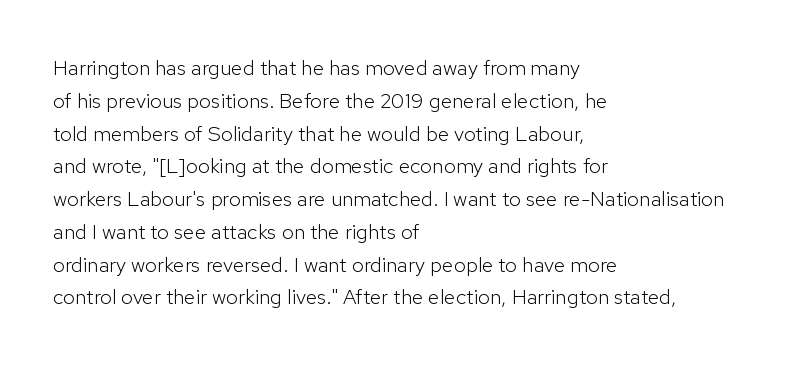
The image shows 21 px text type, upright; set left-aligned, normal line spacing (1.56x), normal letter spacing, not underlined.
